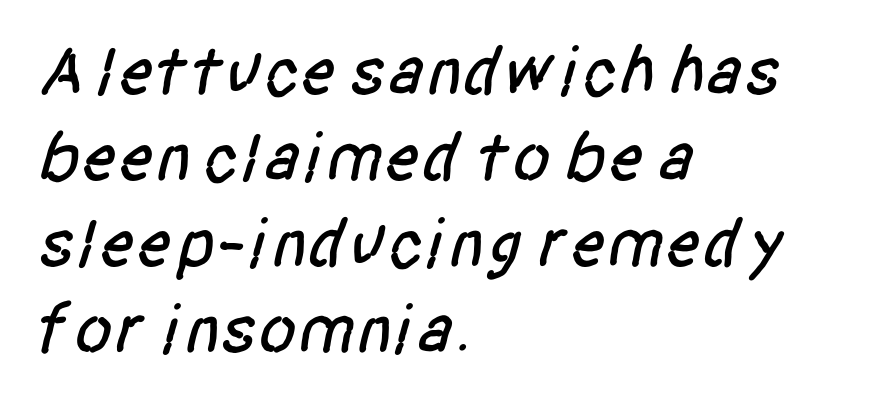
Each letter keeps its own natural width here, so spacing adapts to shape. Any mark beneath the type? The region is blank. Caption: standard tracking, unaltered. You can tell from the bare stems that sans-serif type was used.
